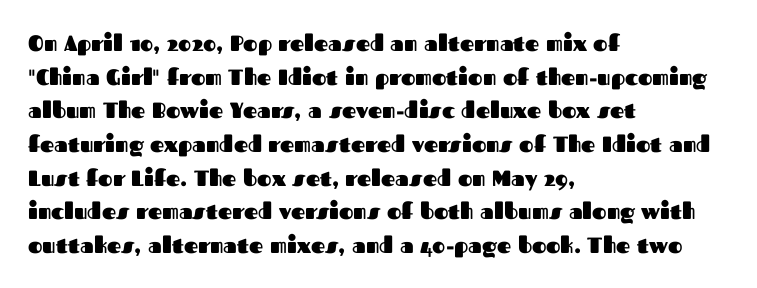
{"italic": "no", "bold": "yes", "underline": "no", "align": "left", "line_spacing": "normal", "line_spacing_ratio": 1.53, "letter_spacing": "normal", "letter_spacing_em": 0.0, "glyph_px": 22}
